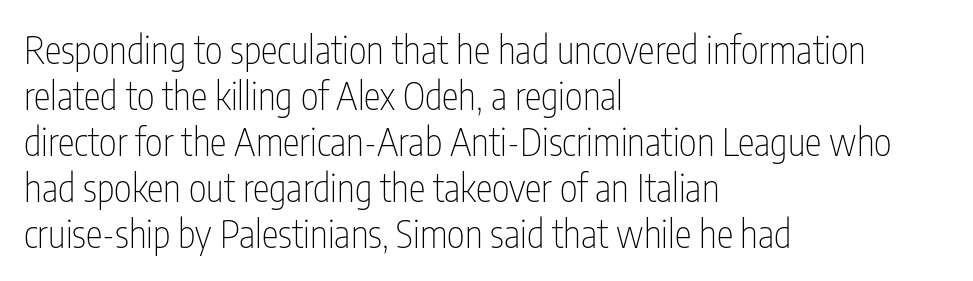
{"serif": "no", "italic": "no", "bold": "no", "weight": "thin", "width": "condensed", "stroke_contrast": "low", "x_height": "medium", "monospaced": "no", "underline": "no", "align": "left", "line_spacing_ratio": 1.21, "letter_spacing": "normal", "letter_spacing_em": 0.0, "glyph_px": 38}
